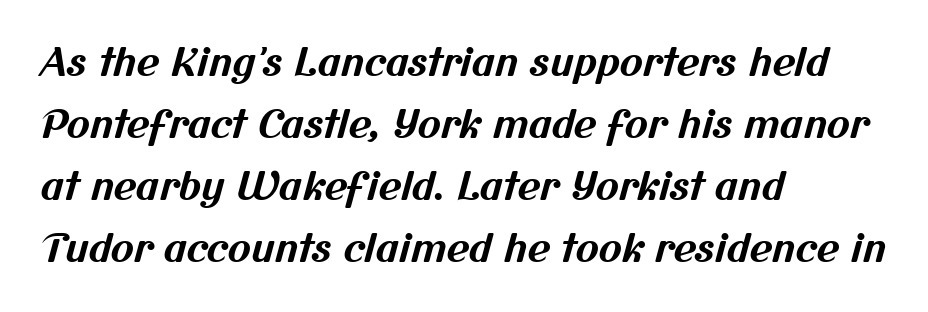
{"serif": "no", "bold": "yes", "weight": "bold", "width": "normal", "stroke_contrast": "medium", "x_height": "medium", "monospaced": "no", "underline": "no", "align": "left", "line_spacing": "normal", "line_spacing_ratio": 1.59, "letter_spacing": "normal", "letter_spacing_em": 0.0, "glyph_px": 39}
